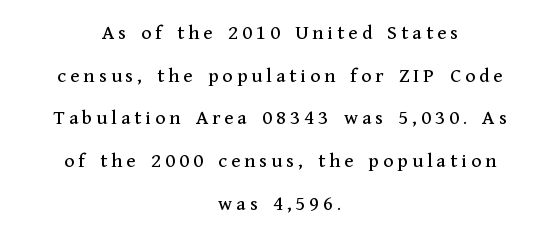
{"italic": "no", "underline": "no", "align": "center", "line_spacing": "loose", "line_spacing_ratio": 2.03, "glyph_px": 21}
